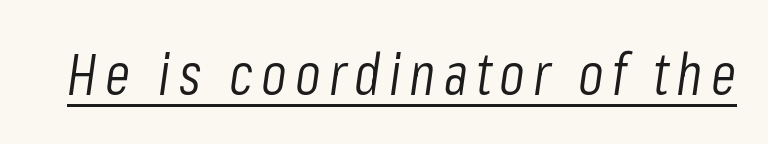
Q: Is the text bold? A: No.
Q: Is the text italic (slanted)? A: Yes, it leans right by about 8 degrees.
Q: Is the text underlined? A: Yes.
Q: Width (condensed, normal, or wide)? A: Condensed.
Q: Stroke contrast? A: Low.
Q: x-height? A: Medium.
Q: Monospaced? A: No.
